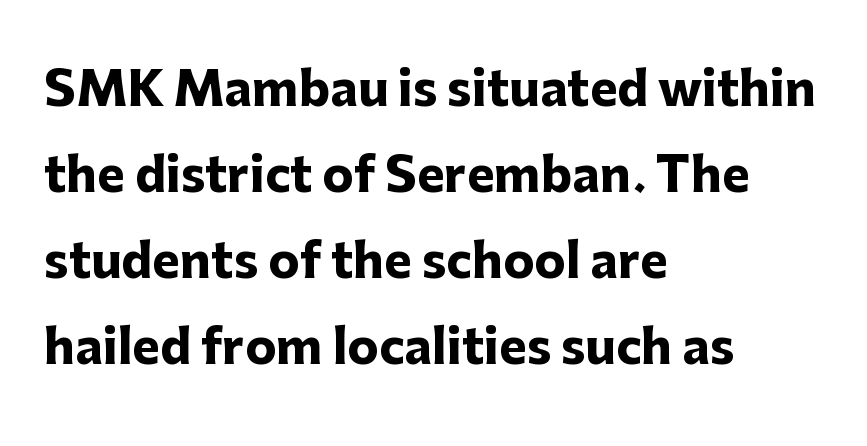
The image shows 47 px heavy sans-serif type, upright; set left-aligned, line spacing 1.83x, normal letter spacing, not underlined; low stroke contrast and a medium x-height.
